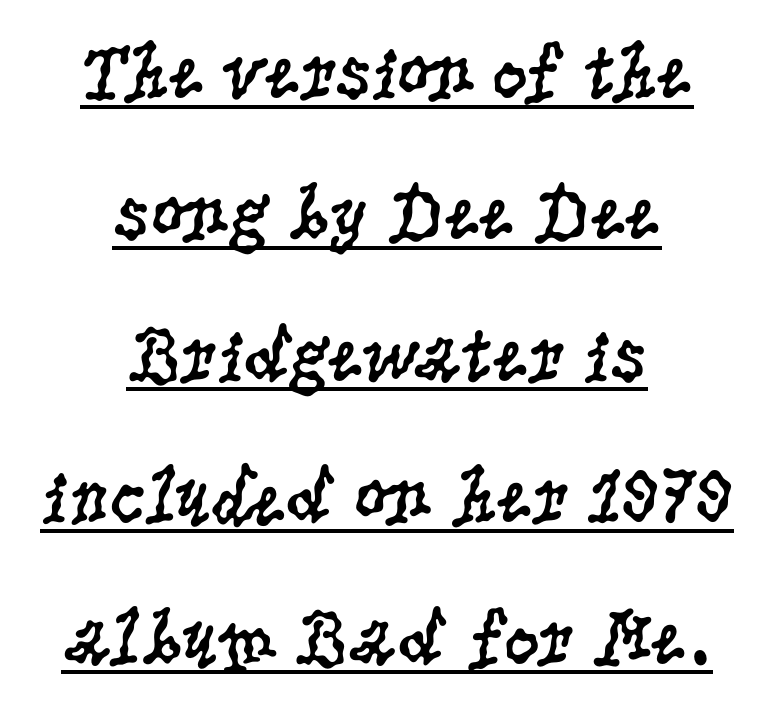
Leftover space on each line is divided equally before and after the words. The horizontal fit of the characters is conventional and even. Are there feet on the stems? There are — it's a serif. Beneath each row of characters lies a ruled line.
